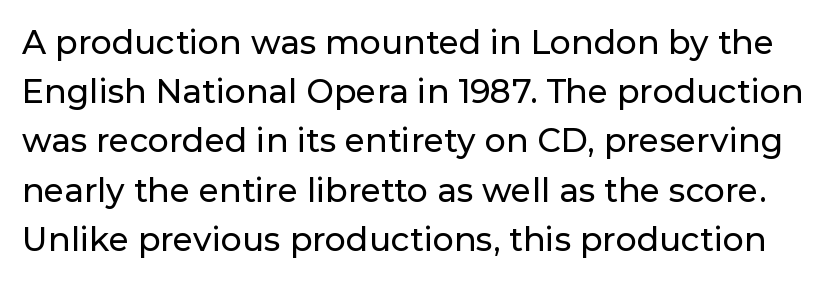
{"serif": "no", "italic": "no", "width": "normal", "stroke_contrast": "low", "x_height": "medium", "monospaced": "no", "underline": "no", "line_spacing": "normal", "line_spacing_ratio": 1.49, "letter_spacing": "normal", "letter_spacing_em": 0.0, "glyph_px": 33}
